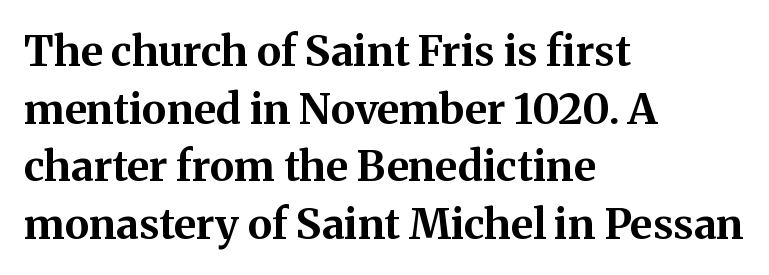
The image shows 42 px bold serif type, upright; set left-aligned, normal line spacing (1.37x), normal letter spacing, not underlined; medium stroke contrast and a medium x-height.
